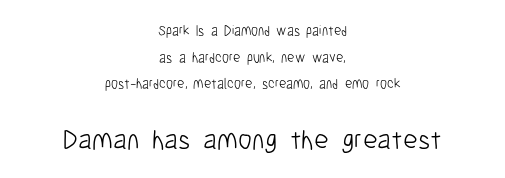
Size contrast runs from small at the top to large at the bottom. Words appear dense and cohesive because spacing is normal. The passage shown is typed in a proportional face where columns would drift. Plain, unruled lines of type. The font is comparable to plain body text, perhaps lighter.
